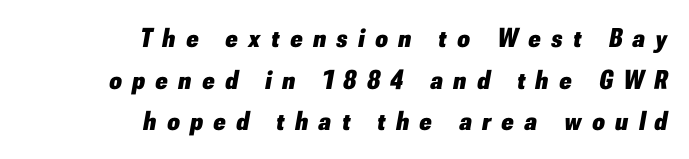
{"italic": "yes", "lean": "right", "slant_degrees": 10, "bold": "yes", "underline": "no", "align": "right", "line_spacing": "normal", "line_spacing_ratio": 1.54, "letter_spacing": "wide", "letter_spacing_em": 0.4, "glyph_px": 27}
